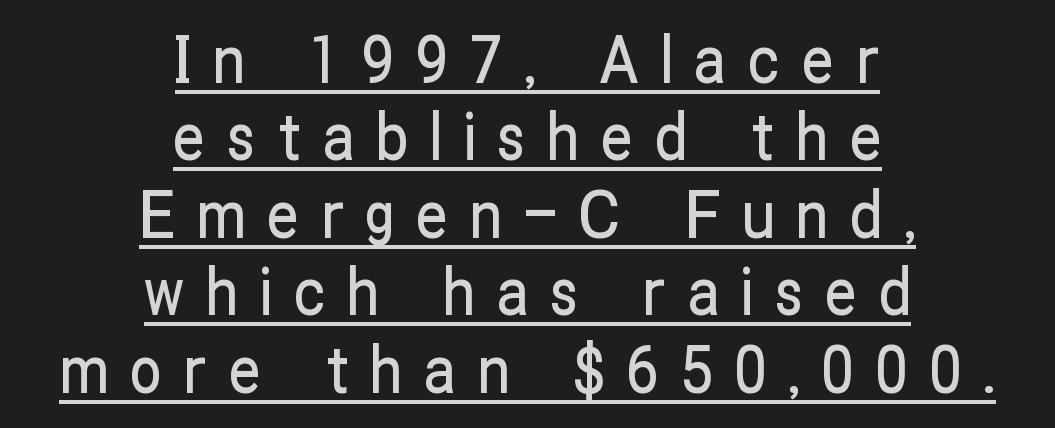
The image shows 64 px condensed sans-serif type, upright; set centered, line spacing 1.21x, unusually wide letter spacing (+0.34 em), underlined; low stroke contrast and a medium x-height.
